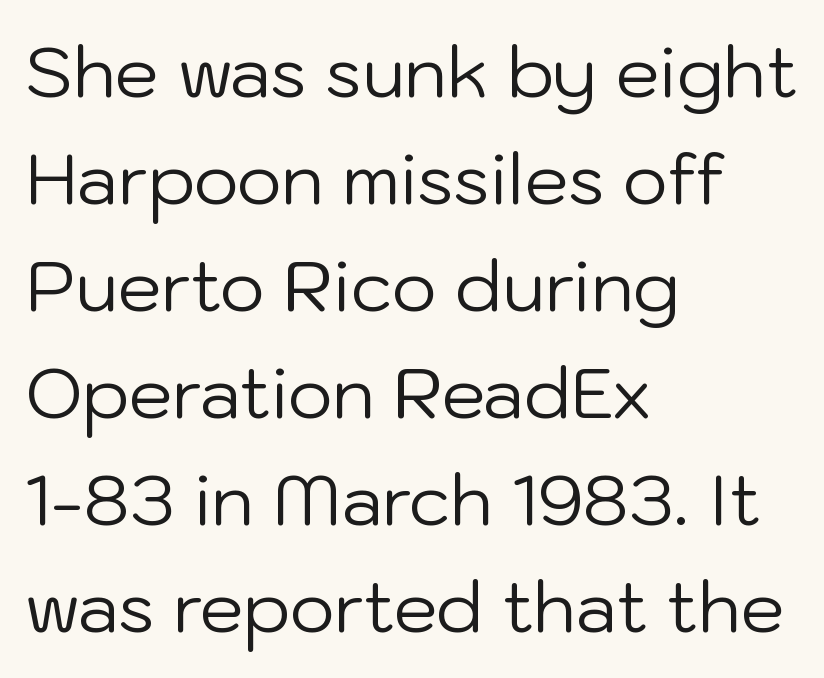
Regarding serifs, this sample does without them. Check under the words: just untouched page. Varying glyph widths throughout — classic text-font behaviour. A roman cut, with each character standing at attention. Nothing unusual about the tracking: characters are spaced as the font intends.
